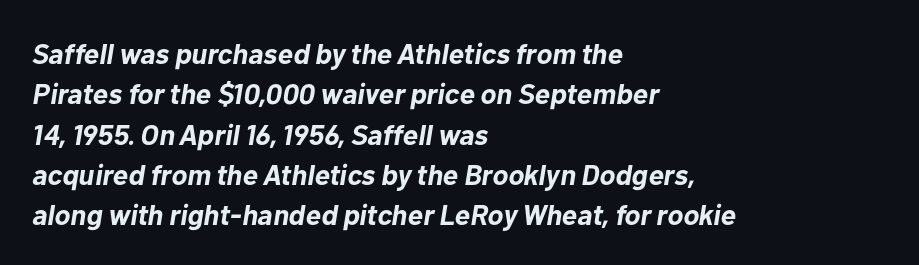
In CSS terms this would be text-align: left. Every character sits at an angle, as italics do. Has an underline been added? It has not. This sample uses plain, unmodified letter spacing. Stroke thickness is high; the sample reads as a true bold. A typesetter would call this leading conventional body-copy spacing.
